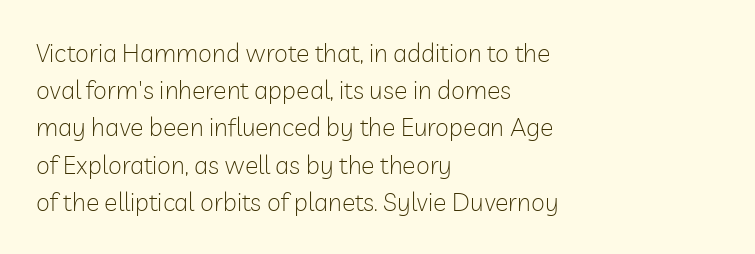
{"italic": "no", "bold": "no", "underline": "no", "align": "left", "line_spacing": "normal", "line_spacing_ratio": 1.49, "letter_spacing": "normal", "letter_spacing_em": 0.0, "glyph_px": 25}
